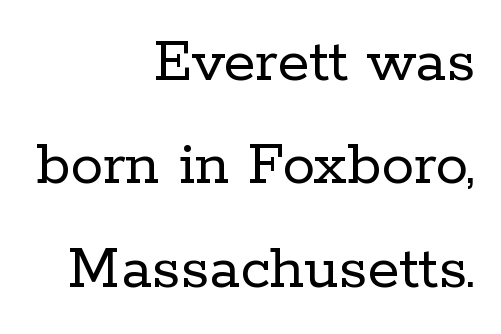
{"serif": "yes", "italic": "no", "bold": "no", "weight": "regular", "width": "normal", "stroke_contrast": "low", "x_height": "medium", "monospaced": "no", "underline": "no", "align": "right", "line_spacing": "normal", "line_spacing_ratio": 1.59, "letter_spacing": "normal", "letter_spacing_em": 0.0, "glyph_px": 65}
